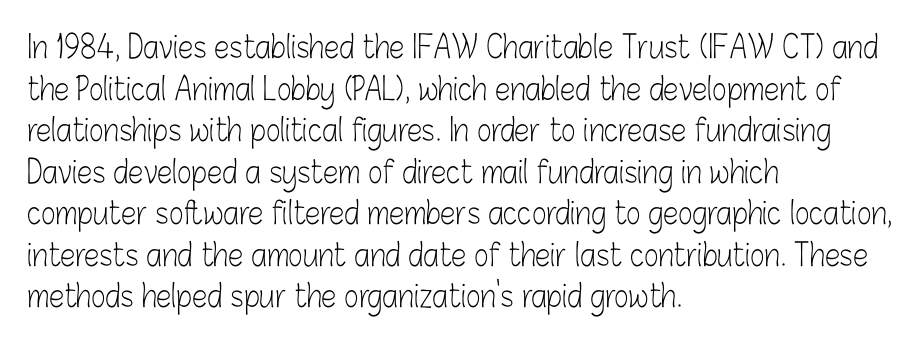
{"serif": "no", "italic": "no", "bold": "no", "weight": "light", "width": "condensed", "stroke_contrast": "low", "x_height": "medium", "monospaced": "no", "underline": "no", "align": "left", "line_spacing": "normal", "line_spacing_ratio": 1.34, "letter_spacing": "normal", "letter_spacing_em": 0.0, "glyph_px": 31}
